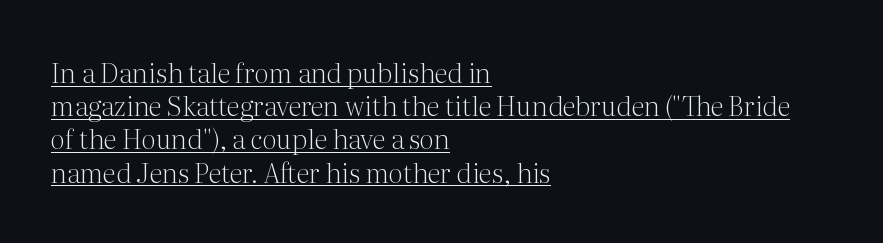
{"italic": "no", "bold": "no", "underline": "yes", "align": "left", "line_spacing_ratio": 1.23, "letter_spacing": "normal", "letter_spacing_em": 0.0, "glyph_px": 27}
